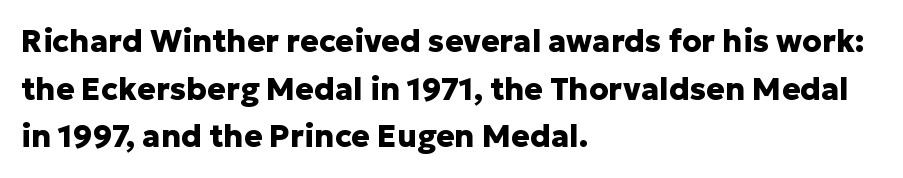
The image shows 31 px heavy sans-serif type, upright; set left-aligned, normal line spacing (1.54x), normal letter spacing, not underlined; low stroke contrast and a medium x-height.
